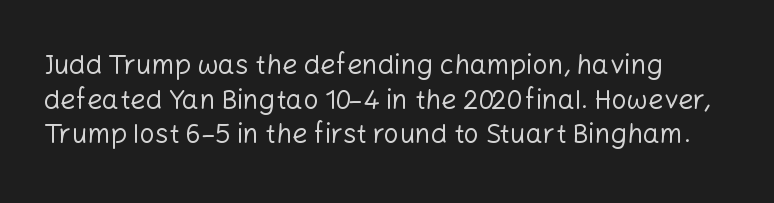
{"italic": "no", "bold": "no", "underline": "no", "line_spacing": "normal", "line_spacing_ratio": 1.28, "letter_spacing": "normal", "letter_spacing_em": 0.0, "glyph_px": 27}
